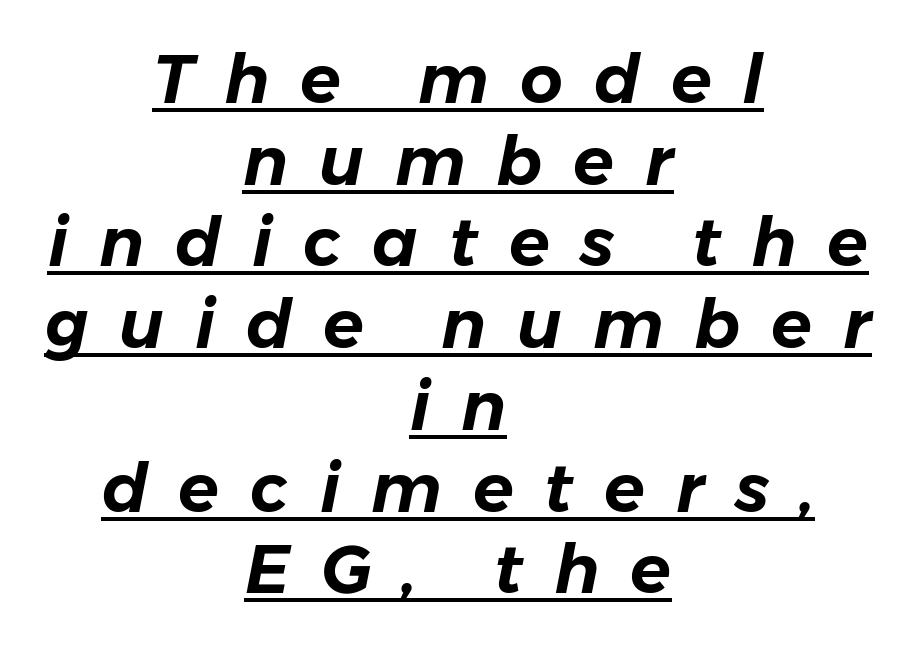
The image shows 67 px text type, italic (leaning right); set centered, line spacing 1.22x, unusually wide letter spacing (+0.46 em), underlined; low stroke contrast and a medium x-height.
